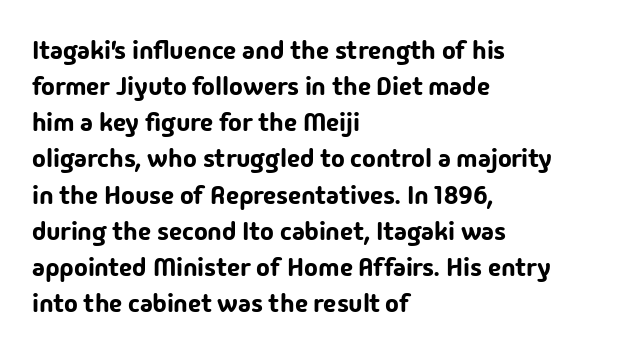
{"italic": "no", "underline": "no", "align": "left", "line_spacing": "normal", "line_spacing_ratio": 1.39, "letter_spacing": "normal", "letter_spacing_em": 0.0, "glyph_px": 26}
